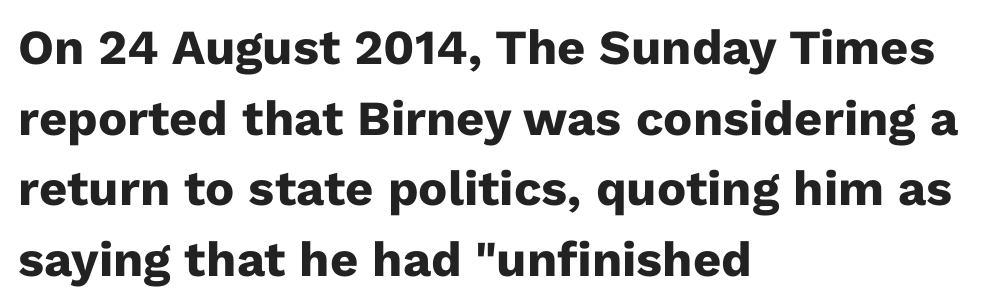
Q: Is the text bold? A: Yes.
Q: Is the text italic (slanted)? A: No, it is upright.
Q: Is the typeface a serif or a sans-serif typeface? A: Sans-serif.
Q: Is the text underlined? A: No.
Q: How is the paragraph aligned? A: Left-aligned.
Q: Is the spacing between letters normal or unusually wide? A: Normal.
Q: Is the spacing between lines tight, normal or loose? A: Normal.
Q: Width (condensed, normal, or wide)? A: Normal.
Q: Stroke contrast? A: Low.
Q: x-height? A: Medium.
Q: Monospaced? A: No.
